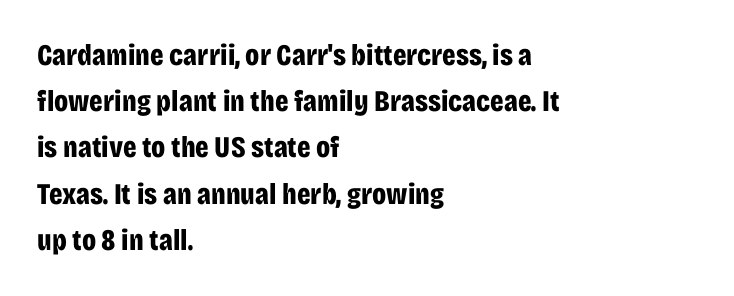
The image shows 30 px bold, condensed sans-serif type, upright; set left-aligned, normal line spacing (1.54x), normal letter spacing, not underlined; low stroke contrast and a large x-height.
